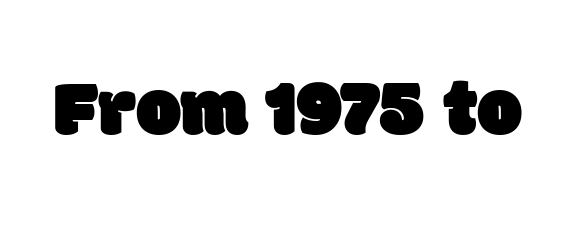
Spacing verdict: proportional, widths tailored to each character. Nobody drew a line under any word here. What stands out about the letter spacing? Nothing — it is the standard amount. The type family on display is of the sans-serif kind.
